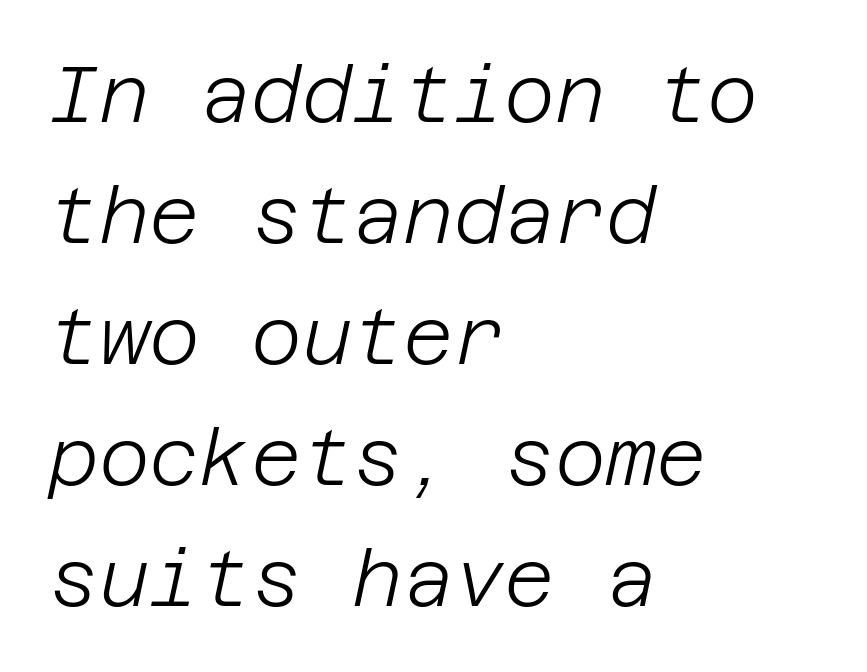
{"italic": "yes", "lean": "right", "slant_degrees": 12, "bold": "no", "weight": "light", "width": "normal", "stroke_contrast": "low", "x_height": "large", "underline": "no", "align": "left", "line_spacing": "normal", "line_spacing_ratio": 1.55, "letter_spacing": "normal", "letter_spacing_em": 0.0, "glyph_px": 78}
